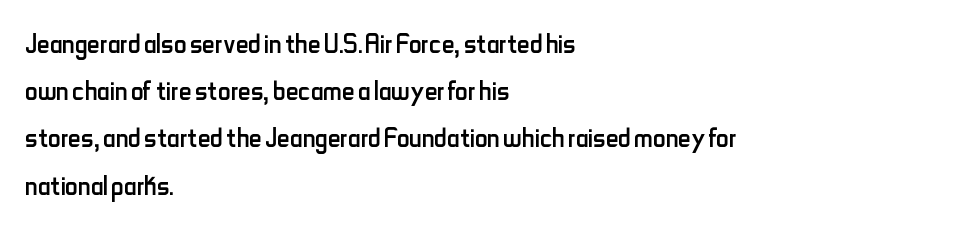
The image shows 35 px regular-weight, condensed sans-serif type, upright; set left-aligned, normal line spacing (1.35x), normal letter spacing, not underlined; low stroke contrast and a small x-height.
